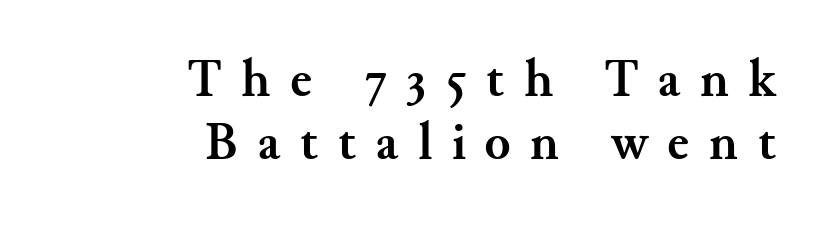
The image shows 53 px semibold serif type, upright; set right-aligned, line spacing 1.18x, unusually wide letter spacing (+0.37 em), not underlined; medium stroke contrast and a small x-height.
